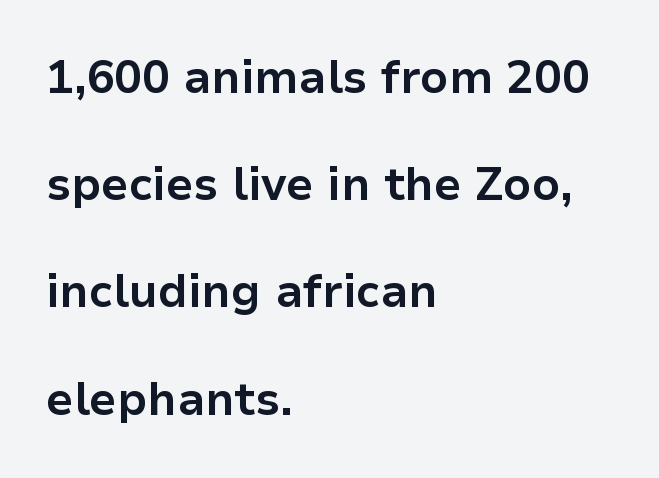
Q: Is the text bold? A: Yes.
Q: Is the text italic (slanted)? A: No, it is upright.
Q: Is the typeface a serif or a sans-serif typeface? A: Sans-serif.
Q: Is the text underlined? A: No.
Q: How is the paragraph aligned? A: Left-aligned.
Q: Is the spacing between letters normal or unusually wide? A: Normal.
Q: Is the spacing between lines tight, normal or loose? A: Loose.
Q: Width (condensed, normal, or wide)? A: Normal.
Q: Stroke contrast? A: Low.
Q: x-height? A: Medium.
Q: Monospaced? A: No.
